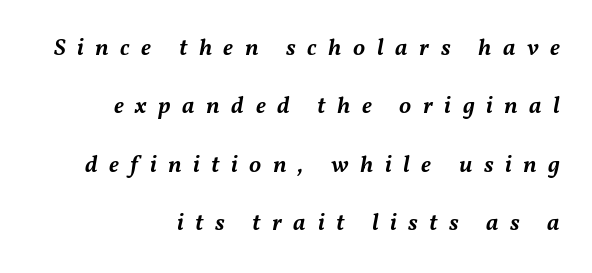
The image shows 24 px text type, italic (leaning right); set right-aligned, loose line spacing (2.43x), unusually wide letter spacing (+0.48 em), not underlined.
